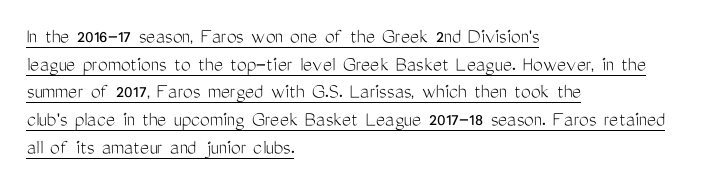
Notice how the passage keeps a crisp vertical edge on the left only. Rendered with straight, roman letterforms. Students, observe the line beneath the letters — that is underlining. In terms of leading, this rendering sits right in the middle. Stroke mass is kept to a normal reading level or below.
